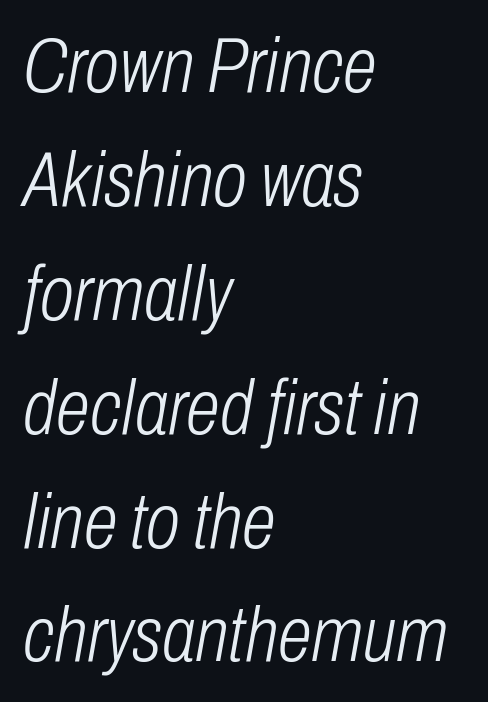
{"italic": "yes", "lean": "right", "slant_degrees": 10, "bold": "no", "weight": "light", "width": "condensed", "stroke_contrast": "low", "x_height": "medium", "monospaced": "no", "underline": "no", "align": "left", "line_spacing": "normal", "line_spacing_ratio": 1.46, "letter_spacing": "normal", "letter_spacing_em": 0.0, "glyph_px": 78}
